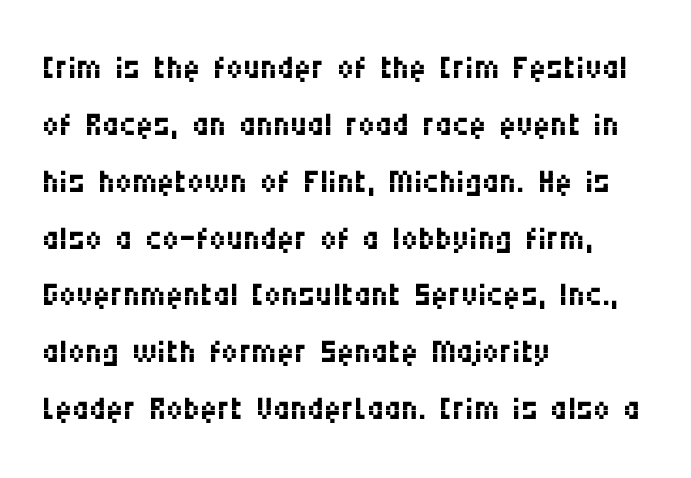
The image shows 47 px regular-weight, condensed sans-serif type, upright; set left-aligned, line spacing 1.21x, normal letter spacing, not underlined; medium stroke contrast and a large x-height.
